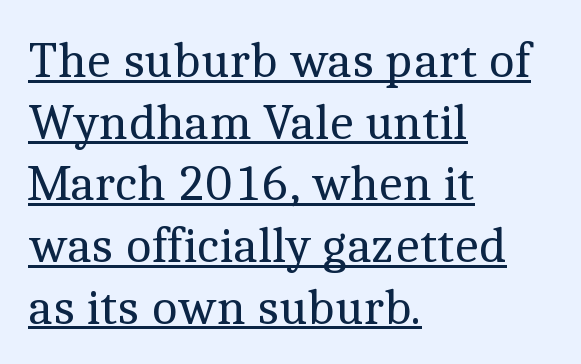
The passage shown is typed in a proportional face where columns would drift. Observe the serifs anchoring each vertical stroke in this sample. No extra tracking has been applied to these lines. No heavy texture on the line: the type isn't bold.
